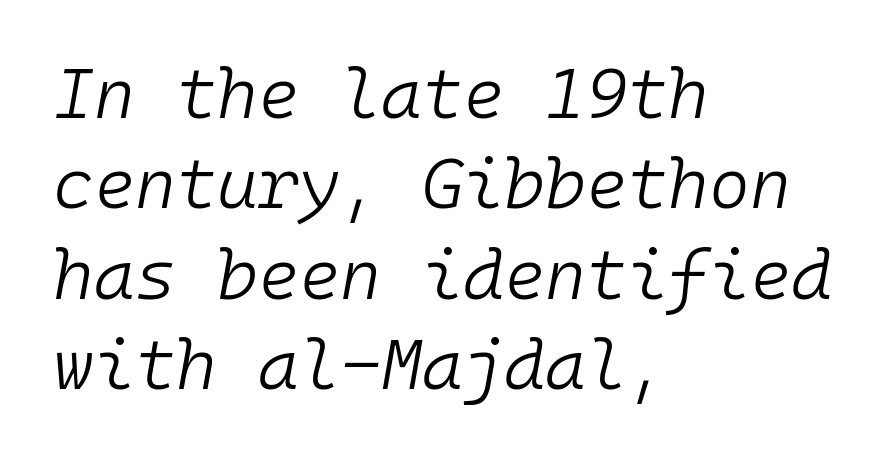
{"italic": "yes", "lean": "right", "slant_degrees": 10, "bold": "no", "weight": "light", "width": "normal", "stroke_contrast": "low", "x_height": "medium", "monospaced": "yes", "underline": "no", "align": "left", "line_spacing": "normal", "line_spacing_ratio": 1.29, "letter_spacing": "normal", "letter_spacing_em": 0.0, "glyph_px": 70}
